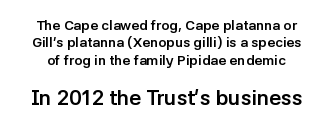
Designer's note — italics off, roman on. Visually, the bottom section dominates because its glyphs are scaled up. Whoever set this chose a conventional vertical rhythm. Underlining? Definitely not there.
